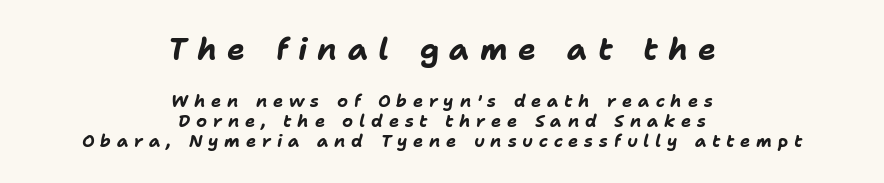
The image shows 30 px bold type, italic (leaning right); set centered, line spacing 1.19x, unusually wide letter spacing (+0.34 em), not underlined; the first (top) block is 1.76x larger; low stroke contrast and a medium x-height.
